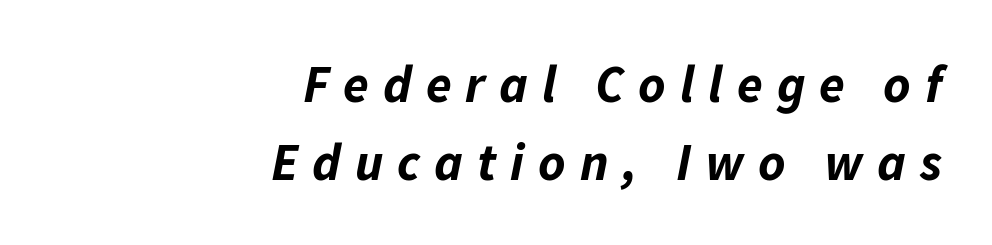
Weight: bold. This sample uses expanded letter spacing, leaving extra air between glyphs. Rendered with sloped, italic letterforms. Here the designer chose a conventional face with non-uniform glyph widths.
